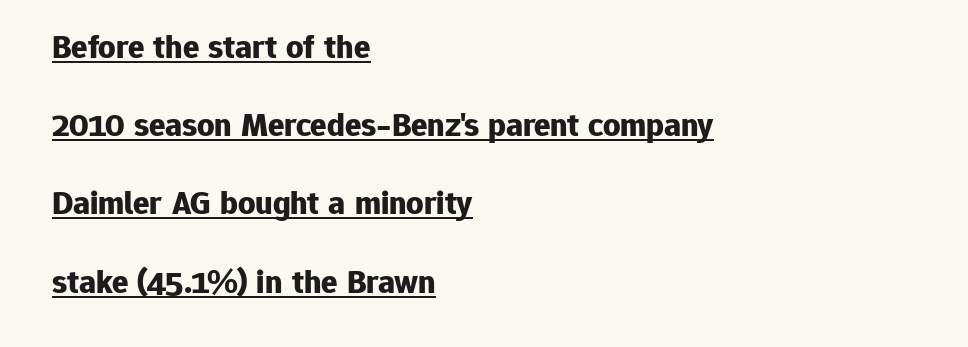
Q: Is the text bold? A: Yes.
Q: Is the text italic (slanted)? A: No, it is upright.
Q: Is the typeface a serif or a sans-serif typeface? A: Sans-serif.
Q: Is the text underlined? A: Yes.
Q: How is the paragraph aligned? A: Left-aligned.
Q: Is the spacing between letters normal or unusually wide? A: Normal.
Q: Is the spacing between lines tight, normal or loose? A: Loose.
Q: Width (condensed, normal, or wide)? A: Normal.
Q: Stroke contrast? A: Low.
Q: x-height? A: Medium.
Q: Monospaced? A: No.
